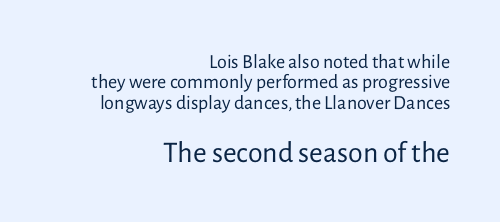
Check the space under the baseline: it is left empty. The line texture is even and compact thanks to regular tracking. The face used here is a sans, in the tradition of grotesques and geometrics. No chunkiness to these letters — they're not bold.
